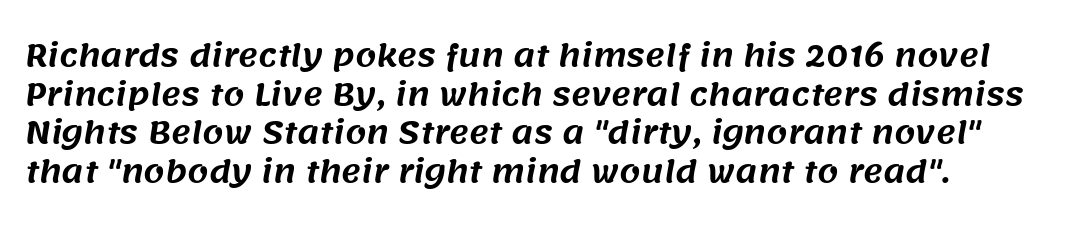
Q: Is the typeface a serif or a sans-serif typeface? A: Sans-serif.
Q: Is the text underlined? A: No.
Q: Is the spacing between letters normal or unusually wide? A: Normal.
Q: Is the spacing between lines tight, normal or loose? A: Normal.
Q: Width (condensed, normal, or wide)? A: Normal.
Q: Stroke contrast? A: Medium.
Q: x-height? A: Large.
Q: Monospaced? A: No.
